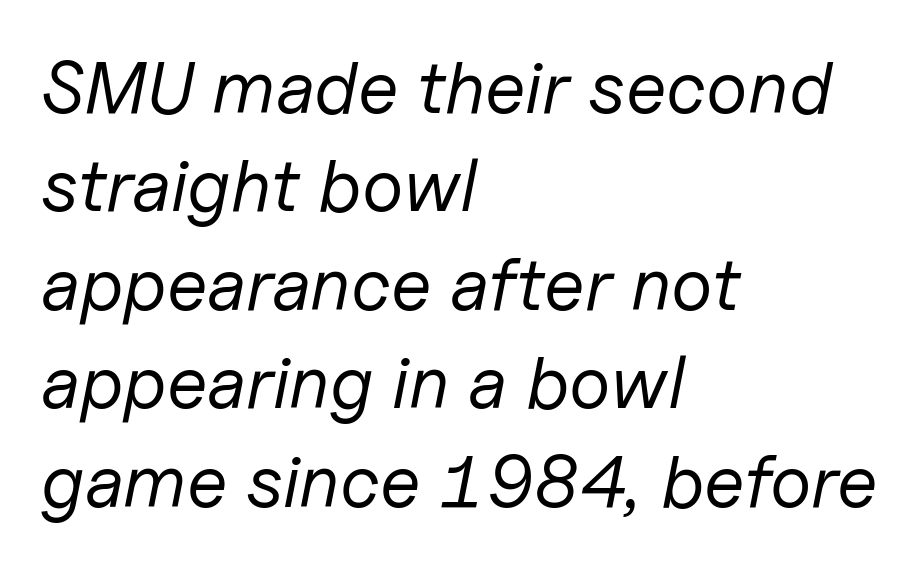
The image shows 74 px regular-weight type, italic (leaning right); set left-aligned, normal line spacing (1.33x), normal letter spacing, not underlined; low stroke contrast and a medium x-height.
